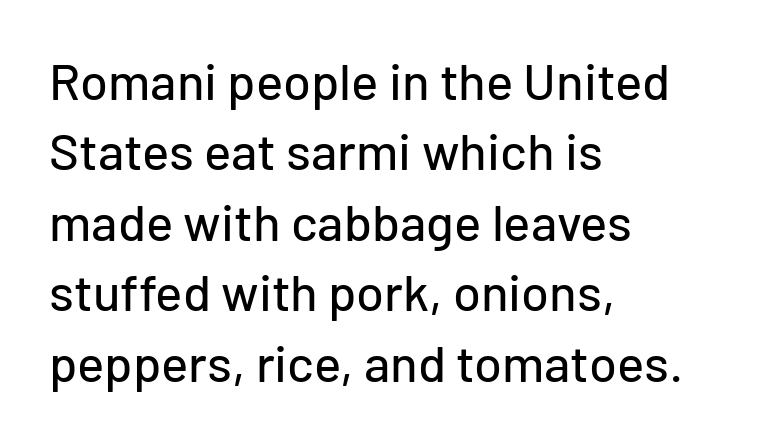
The image shows 51 px sans-serif type, upright; set left-aligned, normal line spacing (1.38x), normal letter spacing, not underlined; low stroke contrast and a medium x-height.
